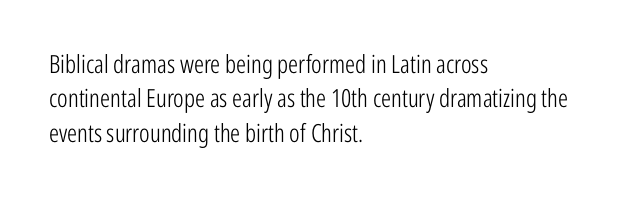
The image shows 25 px text type, upright; set left-aligned, normal line spacing (1.38x), normal letter spacing, not underlined.
